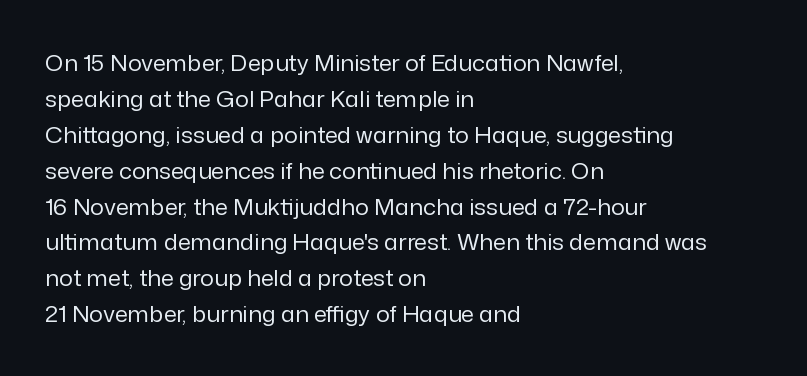
The image shows 23 px text type, upright; set left-aligned, normal line spacing (1.56x), normal letter spacing, not underlined.
